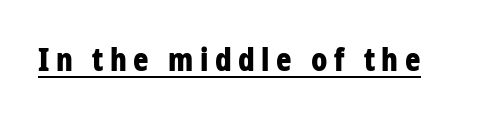
Q: Is the text bold? A: Yes.
Q: Is the text italic (slanted)? A: No, it is upright.
Q: Is the typeface a serif or a sans-serif typeface? A: Sans-serif.
Q: Is the text underlined? A: Yes.
Q: Is the spacing between letters normal or unusually wide? A: Unusually wide.
Q: Width (condensed, normal, or wide)? A: Condensed.
Q: Stroke contrast? A: Low.
Q: x-height? A: Large.
Q: Monospaced? A: No.
